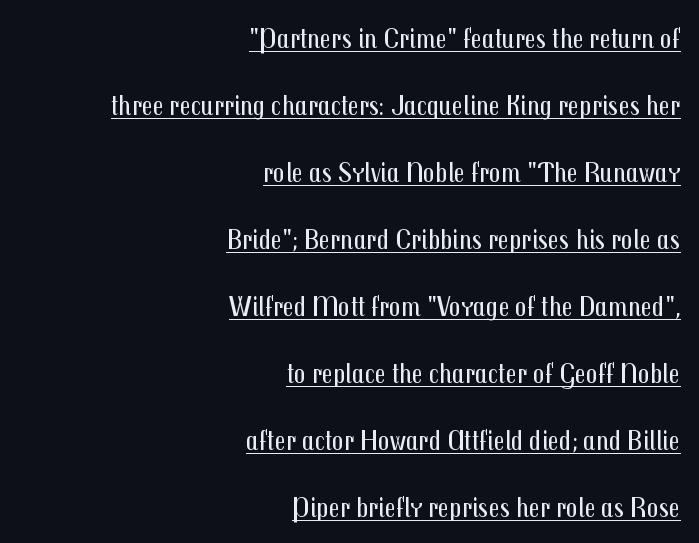
The lines in this sample share a right terminus and differ only in where they begin. A great deal of white space separates one row of letters from the next. The passage shown is underscored from start to finish. You could not count columns in this text — the font is proportionally spaced.
